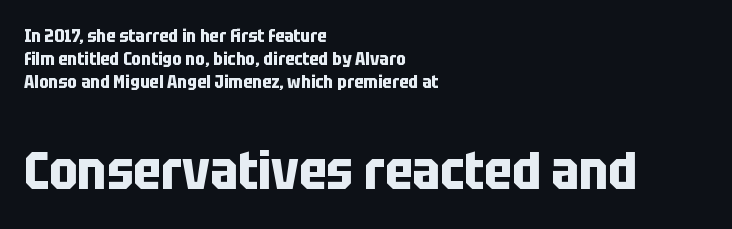
Q: Is the text bold? A: Yes.
Q: Is the text italic (slanted)? A: No, it is upright.
Q: Is the typeface a serif or a sans-serif typeface? A: Sans-serif.
Q: Is the text underlined? A: No.
Q: How is the paragraph aligned? A: Left-aligned.
Q: Is the spacing between letters normal or unusually wide? A: Normal.
Q: Is the spacing between lines tight, normal or loose? A: Normal.
Q: Which block of text is set in a larger size, the first (top) or the second (bottom)? A: The second (bottom) one.
Q: Width (condensed, normal, or wide)? A: Condensed.
Q: Stroke contrast? A: Low.
Q: x-height? A: Large.
Q: Monospaced? A: No.
